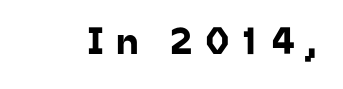
The image shows 38 px sans-serif type; set unusually wide letter spacing (+0.32 em), not underlined; low stroke contrast and a medium x-height.
